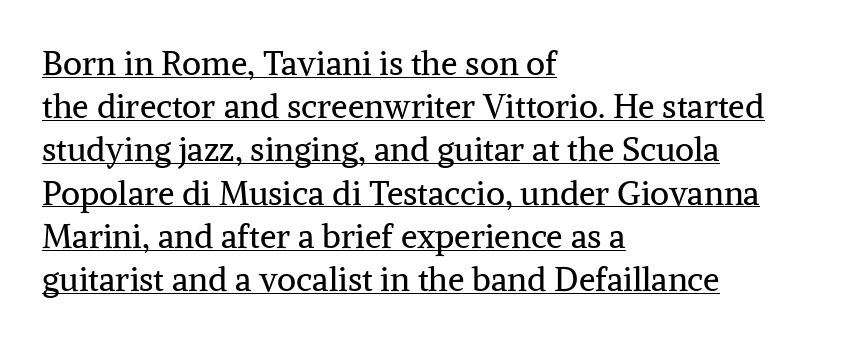
{"serif": "yes", "italic": "no", "bold": "no", "weight": "regular", "width": "normal", "stroke_contrast": "medium", "x_height": "medium", "monospaced": "no", "underline": "yes", "align": "left", "line_spacing": "normal", "line_spacing_ratio": 1.31, "letter_spacing": "normal", "letter_spacing_em": 0.0, "glyph_px": 33}
